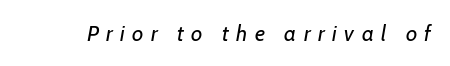
Glance below the letters and you will spot only blank space. The typesetting does not lean heavy: it is not bold. Here the glyphs are tracked loosely, breaking word shapes into spaced letters. These lines were composed using italics.
